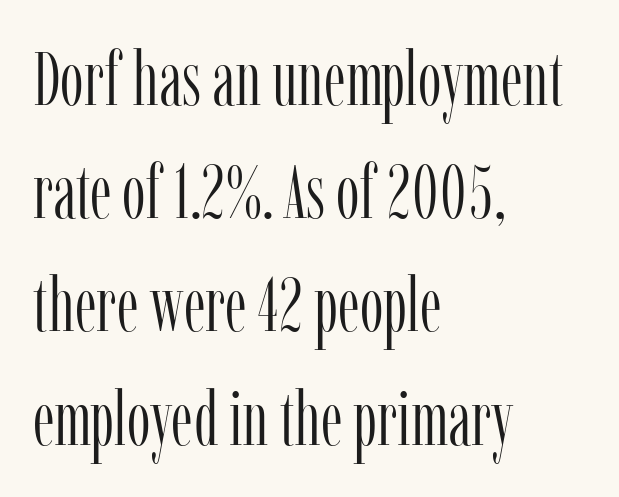
The passage shown is not bold in any degree. The compositor pushed each line to the left boundary. Bare-footed words on every line. The typography opts for an upright posture over an oblique one.
